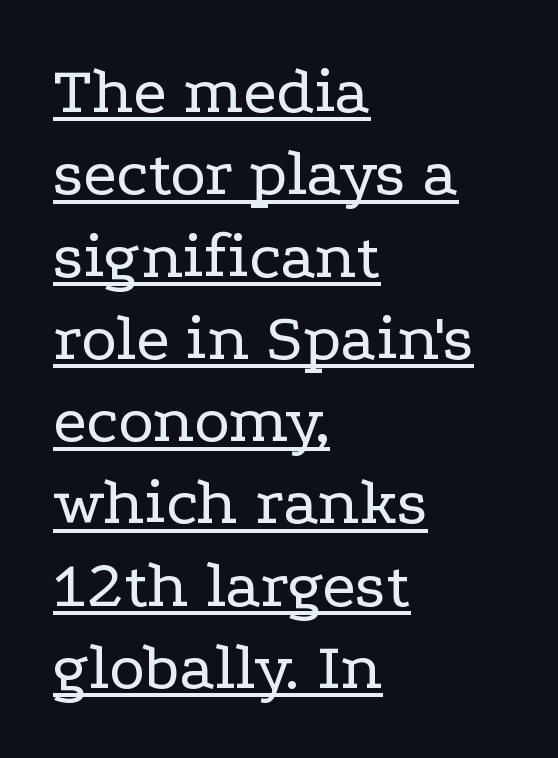
{"serif": "yes", "italic": "no", "bold": "no", "weight": "regular", "width": "wide", "stroke_contrast": "low", "x_height": "medium", "monospaced": "no", "underline": "yes", "align": "left", "line_spacing_ratio": 1.21, "letter_spacing": "normal", "letter_spacing_em": 0.0, "glyph_px": 68}
